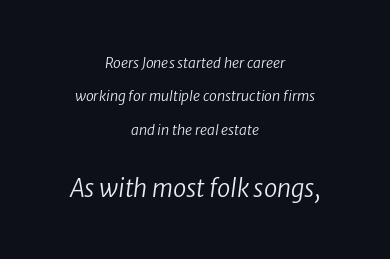
You get the small type first, then a jump to larger type. The tracking reads as untouched default to a designer's eye. The font is comparable to plain body text, perhaps lighter. Reading down the column, the eye jumps a long way to each next line.
